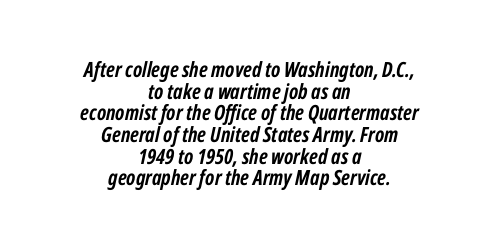
{"italic": "yes", "lean": "right", "slant_degrees": 12, "bold": "yes", "underline": "no", "align": "center", "line_spacing": "tight", "line_spacing_ratio": 1.03, "letter_spacing": "normal", "letter_spacing_em": 0.0, "glyph_px": 21}
